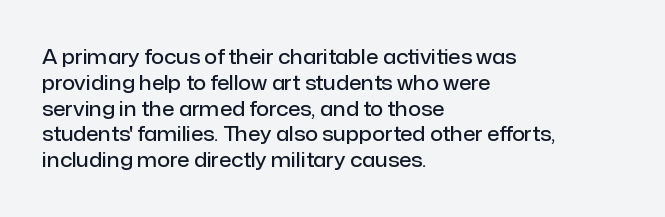
Q: Is the text bold? A: Semi-bold.
Q: Is the text italic (slanted)? A: No, it is upright.
Q: Is the text underlined? A: No.
Q: How is the paragraph aligned? A: Left-aligned.
Q: Is the spacing between letters normal or unusually wide? A: Normal.
Q: Is the spacing between lines tight, normal or loose? A: Normal.
